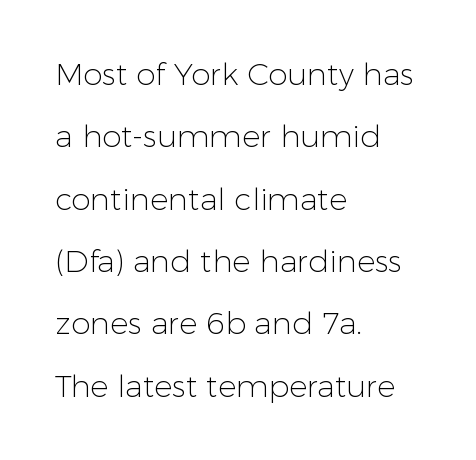
Q: Is the text bold? A: No.
Q: Is the text italic (slanted)? A: No, it is upright.
Q: Is the typeface a serif or a sans-serif typeface? A: Sans-serif.
Q: Is the text underlined? A: No.
Q: How is the paragraph aligned? A: Left-aligned.
Q: Is the spacing between letters normal or unusually wide? A: Normal.
Q: Is the spacing between lines tight, normal or loose? A: Loose.
Q: Width (condensed, normal, or wide)? A: Normal.
Q: Stroke contrast? A: Low.
Q: x-height? A: Medium.
Q: Monospaced? A: No.
